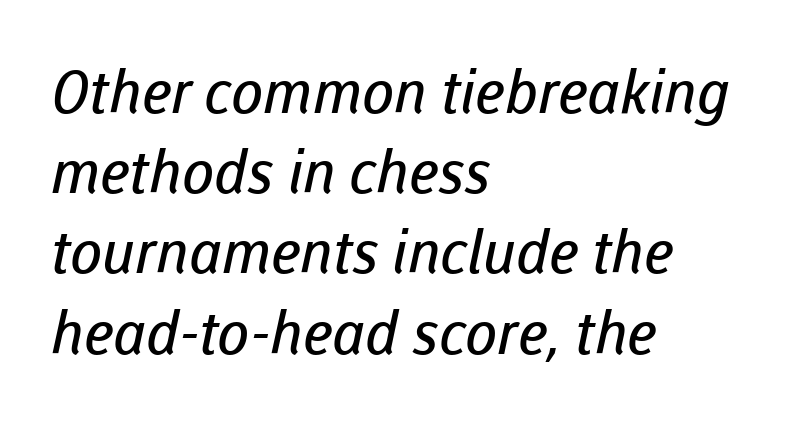
Q: Is the text bold? A: No.
Q: Is the typeface a serif or a sans-serif typeface? A: Sans-serif.
Q: Is the text underlined? A: No.
Q: How is the paragraph aligned? A: Left-aligned.
Q: Is the spacing between letters normal or unusually wide? A: Normal.
Q: Is the spacing between lines tight, normal or loose? A: Normal.
Q: Width (condensed, normal, or wide)? A: Normal.
Q: Stroke contrast? A: Low.
Q: x-height? A: Medium.
Q: Monospaced? A: No.
